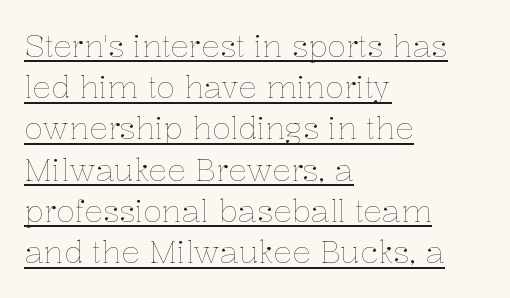
The block of text has a typical density, with ordinary space between rows. The ragged edge is on the right, which tells us the setting is flush left. Each letter keeps its own natural width here, so spacing adapts to shape. Nope, not italic — everything's standing straight. No extra tracking has been applied to these lines.
